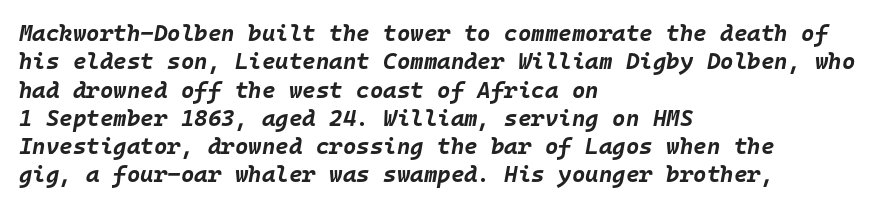
The rendering applies a slant to the glyphs. Nobody touched the tracking dial on this one. A dark, heavy texture on the line: the type is bold. Notice how the passage keeps a crisp vertical edge on the left only.
